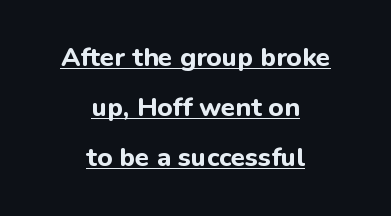
Does the leading feel generous? Absolutely, it's lavish. The face used here has the dense, thick strokes of a bold. Style check: upright. Compared with undecorated copy, this sample adds a rule below the words.
